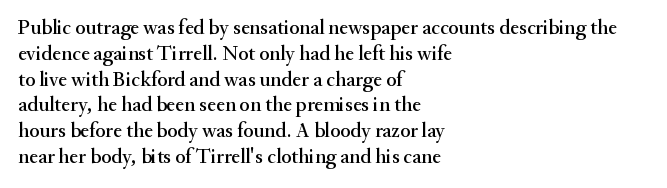
{"italic": "no", "underline": "no", "align": "left", "line_spacing_ratio": 1.23, "letter_spacing": "normal", "letter_spacing_em": 0.0, "glyph_px": 21}
